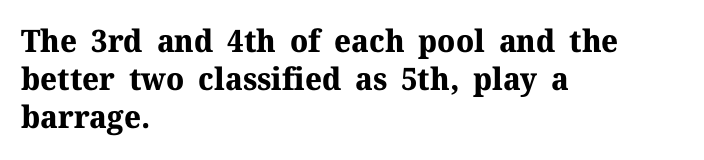
{"serif": "yes", "italic": "no", "bold": "yes", "weight": "bold", "width": "normal", "stroke_contrast": "medium", "x_height": "medium", "monospaced": "no", "underline": "no", "align": "left", "line_spacing_ratio": 1.23, "letter_spacing": "normal", "letter_spacing_em": 0.0, "glyph_px": 31}
